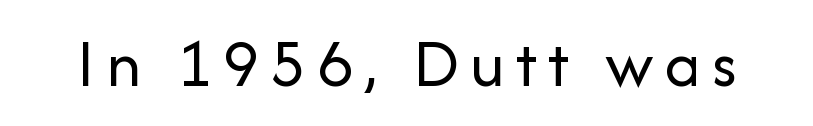
Q: Is the text bold? A: No.
Q: Is the text italic (slanted)? A: No, it is upright.
Q: Is the typeface a serif or a sans-serif typeface? A: Sans-serif.
Q: Is the text underlined? A: No.
Q: Width (condensed, normal, or wide)? A: Normal.
Q: Stroke contrast? A: Low.
Q: x-height? A: Medium.
Q: Monospaced? A: No.
